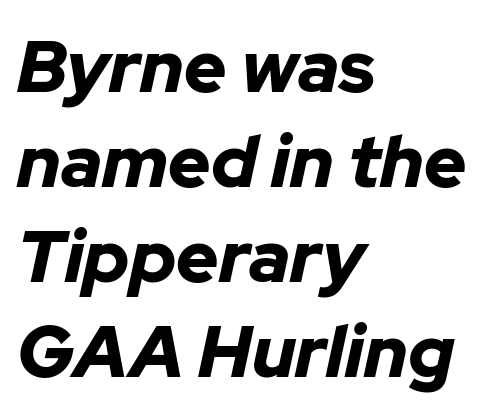
The image shows 73 px bold type, italic (leaning right); set left-aligned, normal line spacing (1.3x), normal letter spacing, not underlined; low stroke contrast and a medium x-height.
